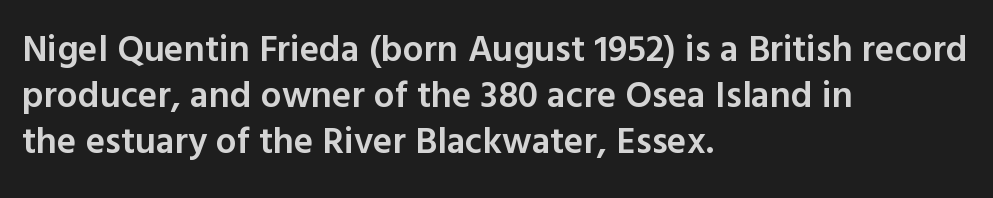
{"serif": "no", "italic": "no", "bold": "semi", "weight": "semibold", "width": "normal", "x_height": "medium", "monospaced": "no", "underline": "no", "align": "left", "line_spacing_ratio": 1.24, "letter_spacing": "normal", "letter_spacing_em": 0.0, "glyph_px": 37}
